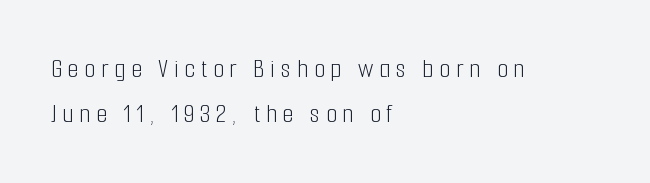
Q: Is the text bold? A: No.
Q: Is the text italic (slanted)? A: No, it is upright.
Q: Is the typeface a serif or a sans-serif typeface? A: Sans-serif.
Q: Is the text underlined? A: No.
Q: How is the paragraph aligned? A: Left-aligned.
Q: Is the spacing between letters normal or unusually wide? A: Unusually wide.
Q: Is the spacing between lines tight, normal or loose? A: Normal.
Q: Width (condensed, normal, or wide)? A: Condensed.
Q: Stroke contrast? A: Low.
Q: x-height? A: Medium.
Q: Monospaced? A: No.
